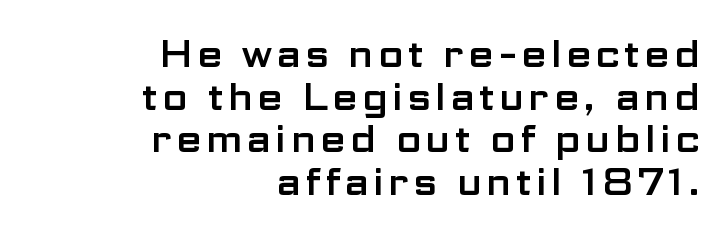
{"serif": "no", "italic": "no", "width": "wide", "stroke_contrast": "low", "x_height": "medium", "monospaced": "no", "underline": "no", "align": "right", "line_spacing": "tight", "line_spacing_ratio": 1.15, "glyph_px": 37}
